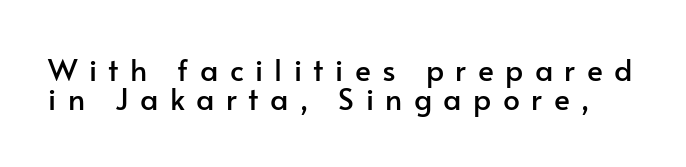
Q: Is the text italic (slanted)? A: No, it is upright.
Q: Is the typeface a serif or a sans-serif typeface? A: Sans-serif.
Q: Is the text underlined? A: No.
Q: Is the spacing between letters normal or unusually wide? A: Unusually wide.
Q: Is the spacing between lines tight, normal or loose? A: Tight.
Q: Width (condensed, normal, or wide)? A: Normal.
Q: Stroke contrast? A: Low.
Q: x-height? A: Small.
Q: Monospaced? A: No.
